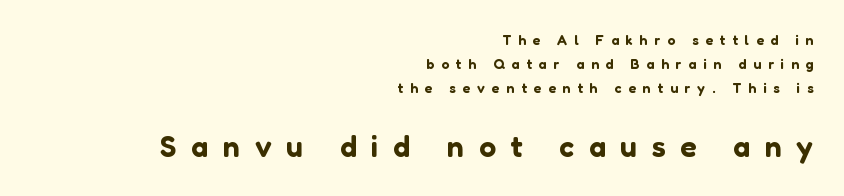
{"serif": "no", "italic": "no", "width": "normal", "stroke_contrast": "low", "x_height": "medium", "monospaced": "no", "underline": "no", "align": "right", "line_spacing_ratio": 1.71, "letter_spacing": "wide", "letter_spacing_em": 0.49, "larger_block": "second", "size_ratio": 2.14, "glyph_px": 30}
